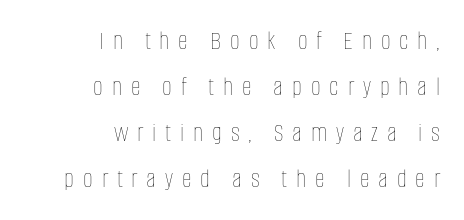
Q: Is the text bold? A: No.
Q: Is the text italic (slanted)? A: No, it is upright.
Q: Is the text underlined? A: No.
Q: How is the paragraph aligned? A: Right-aligned.
Q: Is the spacing between letters normal or unusually wide? A: Unusually wide.
Q: Is the spacing between lines tight, normal or loose? A: Normal.
